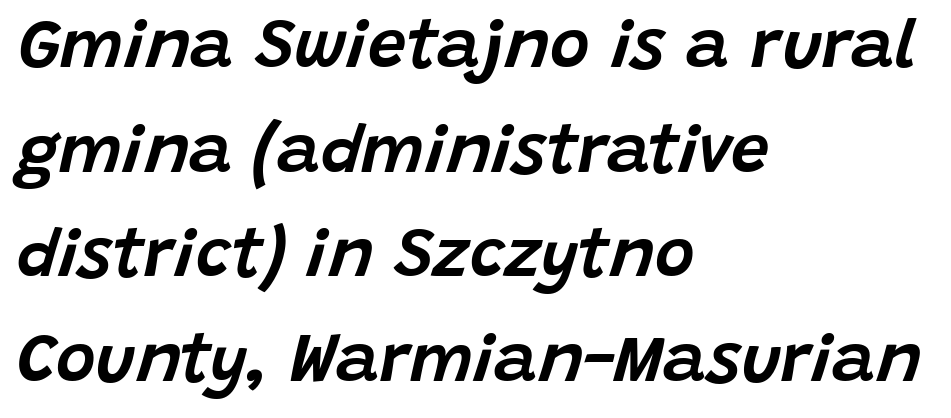
The image shows 68 px text type, italic (leaning right); set left-aligned, normal line spacing (1.54x), normal letter spacing, not underlined; low stroke contrast and a large x-height.
